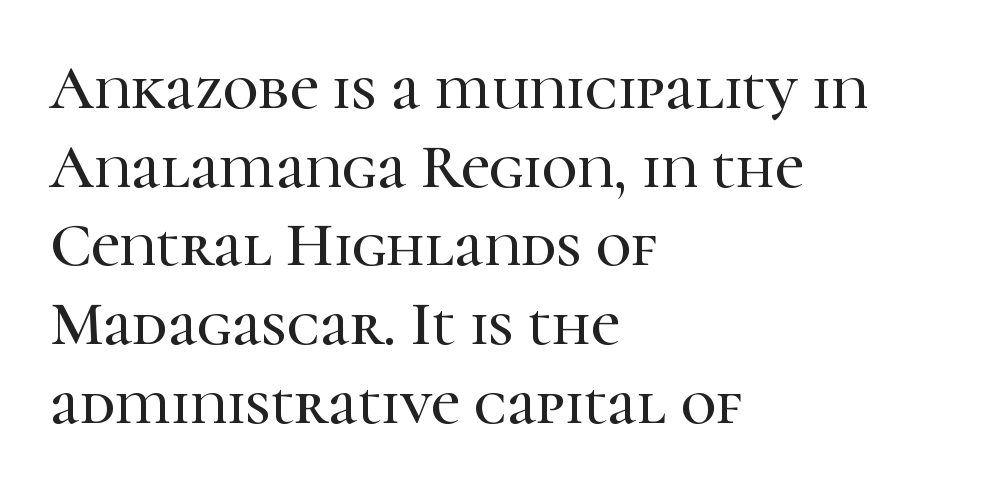
The image shows 62 px serif type, upright; set left-aligned, normal line spacing (1.27x), normal letter spacing, not underlined; high stroke contrast and a medium x-height.
